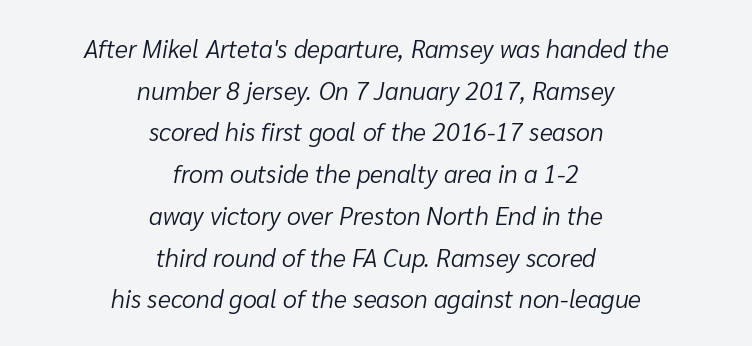
Q: Is the text bold? A: No.
Q: Is the text italic (slanted)? A: Yes, it leans right by about 10 degrees.
Q: Is the text underlined? A: No.
Q: How is the paragraph aligned? A: Centered.
Q: Is the spacing between letters normal or unusually wide? A: Normal.
Q: Is the spacing between lines tight, normal or loose? A: Normal.
